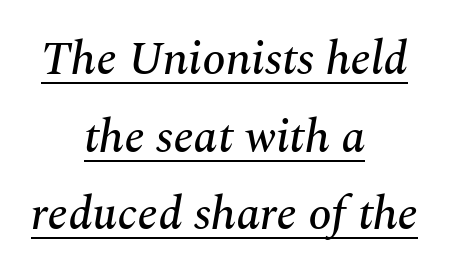
What stands out about the letter spacing? Nothing — it is the standard amount. Think of a printed novel: that variable character pitch is what you see here. A typographer would call this underscored text. Line starts and ends both wander, symmetrically. The glyphs look as if they've been sheared to an angle. Regarding serifs, this sample has them.
